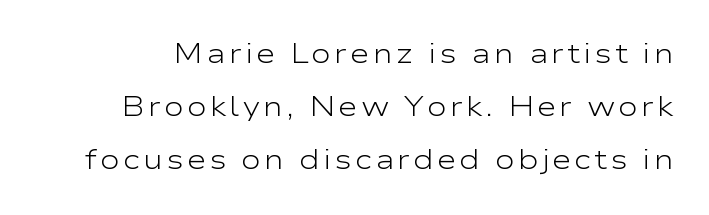
{"italic": "no", "bold": "no", "underline": "no", "line_spacing": "loose", "line_spacing_ratio": 1.97, "glyph_px": 27}
